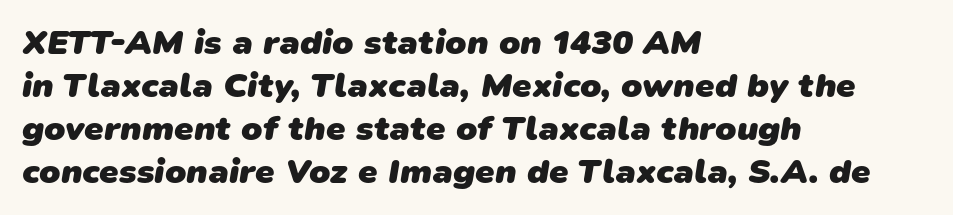
The image shows 35 px heavy sans-serif type; set left-aligned, line spacing 1.23x, normal letter spacing, not underlined; low stroke contrast and a medium x-height.
